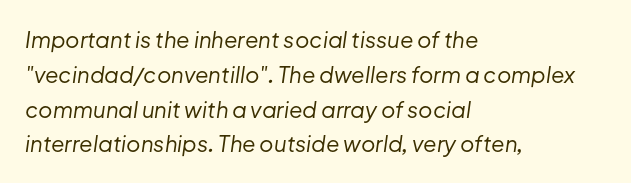
The image shows 22 px text type, italic (leaning right); set left-aligned, normal line spacing (1.58x), normal letter spacing, not underlined.
